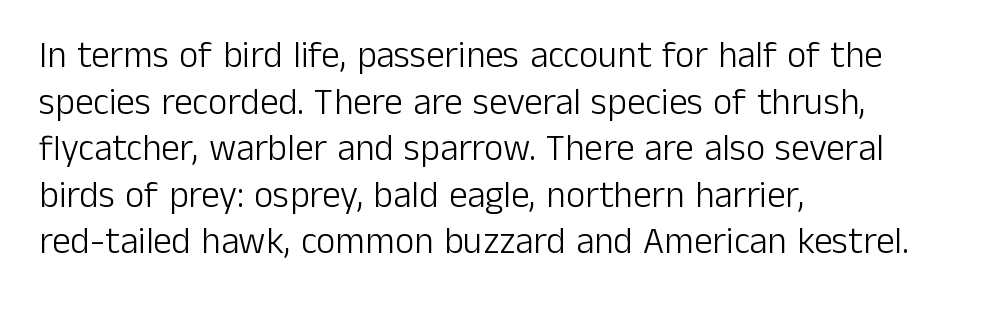
A typesetter would label this face a sans. Here the designer chose a conventional face with non-uniform glyph widths. Summary of vertical rhythm: regular, with standard interline spacing. Stems here are at most as thick as an everyday book face. Posture: straight, roman, zero tilt.
